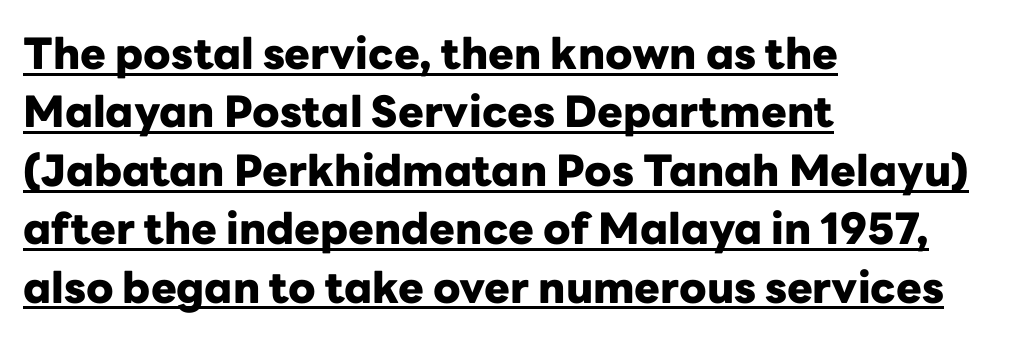
Letter spacing: default. The letters advance in unequal steps, a hallmark of proportional type. Classification — sans serif. This sample uses an upright cut, with every glyph sitting square on the baseline. Compared with undecorated copy, this sample adds a rule below the words. Horizontal bands of white between lines are of average thickness.
